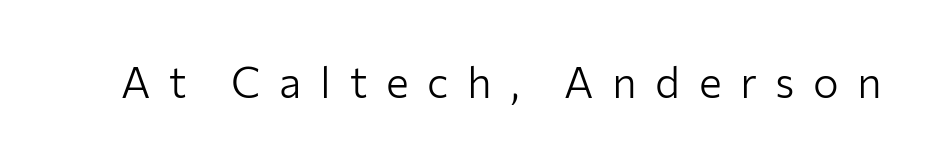
The image shows 43 px light sans-serif type, upright; set unusually wide letter spacing (+0.43 em), not underlined; low stroke contrast and a medium x-height.
